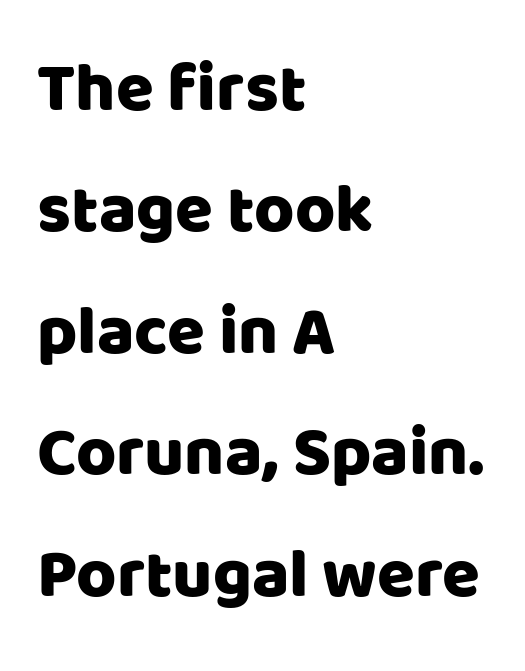
{"serif": "no", "italic": "no", "width": "normal", "stroke_contrast": "low", "x_height": "large", "monospaced": "no", "underline": "no", "align": "left", "line_spacing_ratio": 1.76, "letter_spacing": "normal", "letter_spacing_em": 0.0, "glyph_px": 69}
